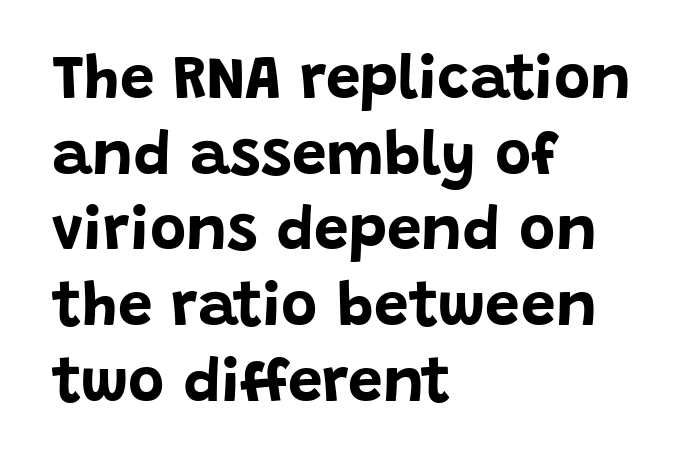
Q: Is the text bold? A: Yes.
Q: Is the text italic (slanted)? A: No, it is upright.
Q: Is the typeface a serif or a sans-serif typeface? A: Sans-serif.
Q: Is the text underlined? A: No.
Q: How is the paragraph aligned? A: Left-aligned.
Q: Is the spacing between letters normal or unusually wide? A: Normal.
Q: Width (condensed, normal, or wide)? A: Normal.
Q: Stroke contrast? A: Low.
Q: x-height? A: Large.
Q: Monospaced? A: No.
